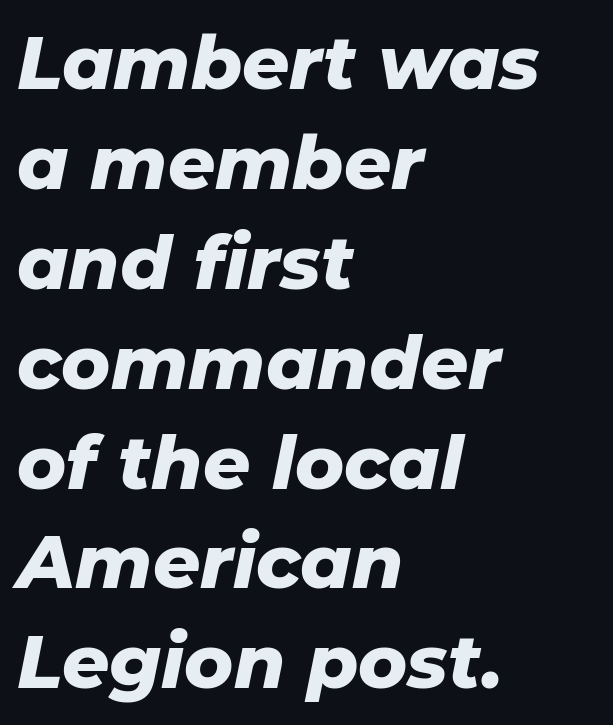
Q: Is the text bold? A: Yes.
Q: Is the text italic (slanted)? A: Yes, it leans right by about 11 degrees.
Q: Is the text underlined? A: No.
Q: How is the paragraph aligned? A: Left-aligned.
Q: Is the spacing between letters normal or unusually wide? A: Normal.
Q: Is the spacing between lines tight, normal or loose? A: Normal.
Q: Width (condensed, normal, or wide)? A: Normal.
Q: Stroke contrast? A: Low.
Q: x-height? A: Medium.
Q: Monospaced? A: No.
